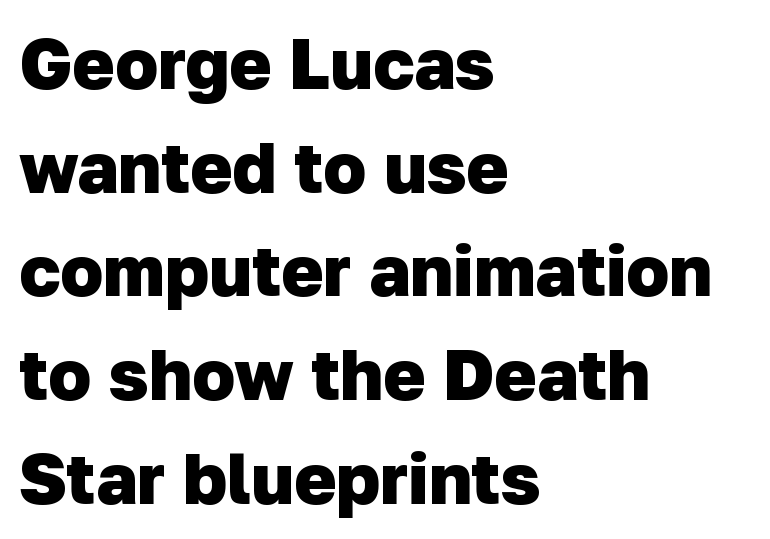
{"serif": "no", "bold": "yes", "weight": "heavy", "width": "normal", "stroke_contrast": "low", "x_height": "medium", "monospaced": "no", "underline": "no", "align": "left", "line_spacing": "normal", "line_spacing_ratio": 1.46, "letter_spacing": "normal", "letter_spacing_em": 0.0, "glyph_px": 71}
